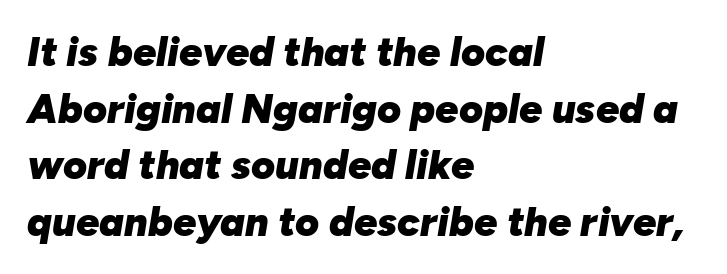
{"italic": "yes", "lean": "right", "slant_degrees": 10, "bold": "yes", "weight": "heavy", "width": "normal", "stroke_contrast": "low", "x_height": "medium", "monospaced": "no", "underline": "no", "align": "left", "line_spacing": "normal", "line_spacing_ratio": 1.38, "letter_spacing": "normal", "letter_spacing_em": 0.0, "glyph_px": 41}
